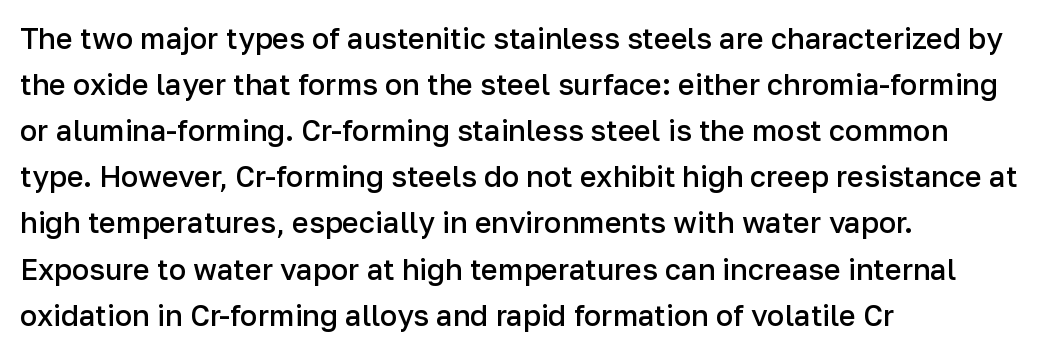
{"serif": "no", "italic": "no", "bold": "semi", "weight": "semibold", "width": "normal", "stroke_contrast": "low", "x_height": "medium", "monospaced": "no", "underline": "no", "align": "left", "line_spacing": "normal", "line_spacing_ratio": 1.59, "letter_spacing": "normal", "letter_spacing_em": 0.0, "glyph_px": 29}
